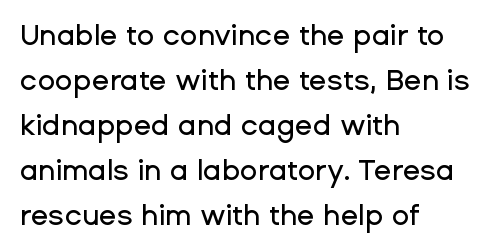
Each word holds together tightly as a unit, with standard inter-letter gaps. Compared with a centered layout, this one pins lines to the left instead. Does the leading feel generous? No, just average. The face used here is proportionally spaced, like ordinary book or web type.
